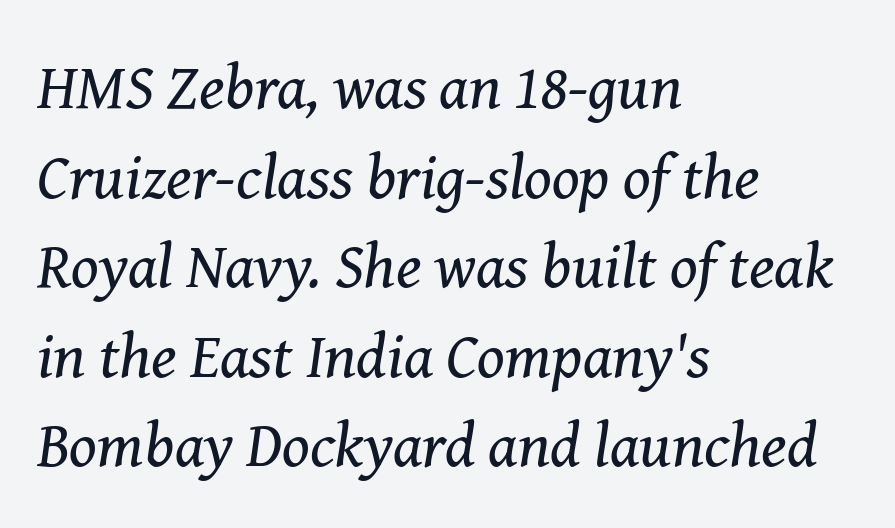
Rule under the text: the space is simply empty. These lines are rendered in a variable-pitch font. Every row of glyphs begins at an identical x-position on the left. You could call the tracking neutral — neither tight nor loose. The letters look calm and open, with moderate or lighter stems. Designer's note — italics engaged.
